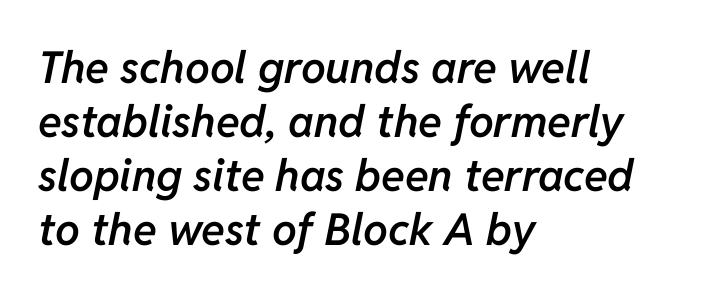
The image shows 44 px semibold type, italic (leaning right); set left-aligned, line spacing 1.23x, normal letter spacing, not underlined; low stroke contrast and a medium x-height.
